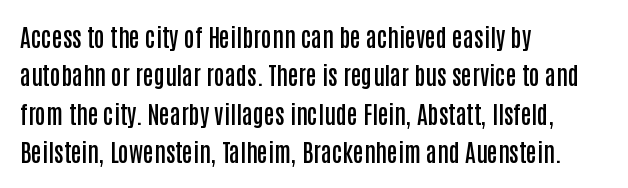
The rendering uses a moderate line-height, typical for paragraphs. How heavy is the stroke? Medium-heavy — a semibold, shy of bold. In CSS terms this would be text-align: left. The glyphs are unaccompanied by any horizontal stroke below them.
